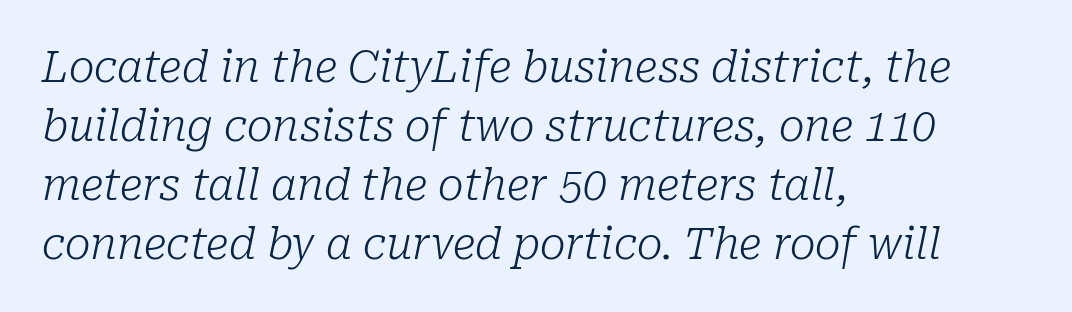
Q: Is the text bold? A: No.
Q: Is the text italic (slanted)? A: Yes, it leans right by about 10 degrees.
Q: Is the typeface a serif or a sans-serif typeface? A: Serif.
Q: Is the text underlined? A: No.
Q: How is the paragraph aligned? A: Left-aligned.
Q: Is the spacing between letters normal or unusually wide? A: Normal.
Q: Is the spacing between lines tight, normal or loose? A: Normal.
Q: Width (condensed, normal, or wide)? A: Normal.
Q: Stroke contrast? A: Low.
Q: x-height? A: Medium.
Q: Monospaced? A: No.
